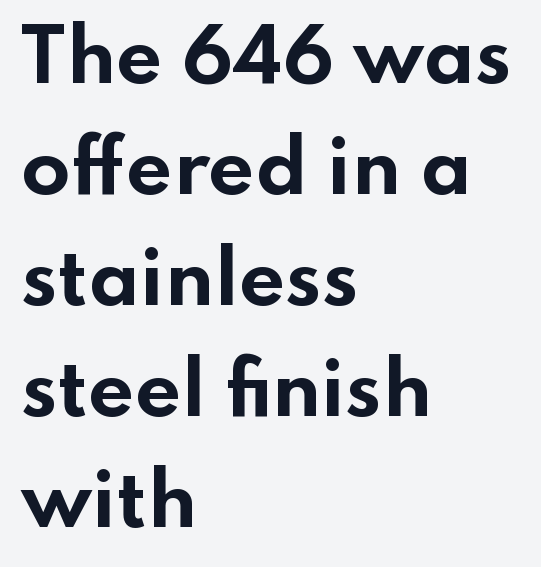
Which margin do the lines hug? The left one — the right edge is uneven. A sans-serif font was chosen for this passage. Plenty of ink on the page — the face is bold. You could call the tracking neutral — neither tight nor loose. Note the varied advance widths — an 'i' is clearly narrower than an 'm'. In terms of posture, this sample is upright.
